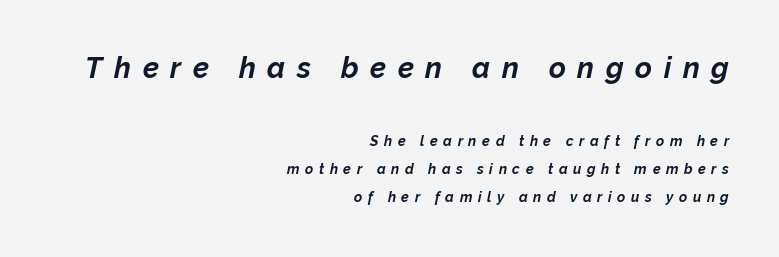
{"italic": "yes", "lean": "right", "slant_degrees": 12, "bold": "yes", "weight": "bold", "width": "normal", "stroke_contrast": "low", "x_height": "medium", "monospaced": "no", "underline": "no", "align": "right", "line_spacing": "loose", "line_spacing_ratio": 2.02, "letter_spacing": "wide", "letter_spacing_em": 0.4, "larger_block": "first", "size_ratio": 2.07, "glyph_px": 29}
